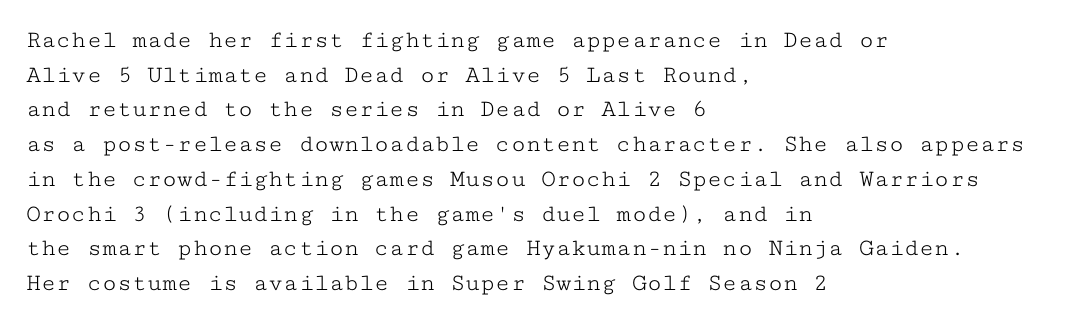
The image shows 25 px text type, upright; set left-aligned, normal line spacing (1.39x), normal letter spacing, not underlined.
